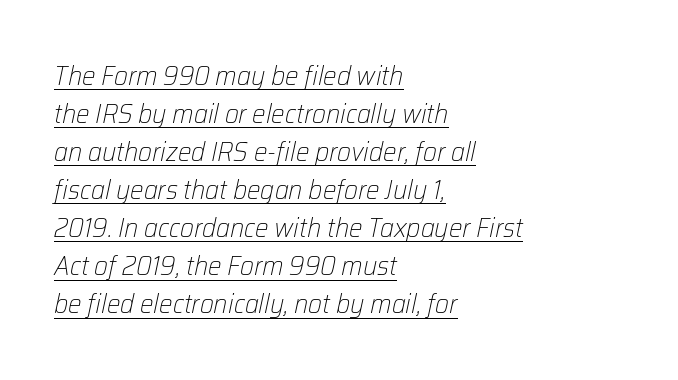
The image shows 27 px text type, italic (leaning right); set left-aligned, normal line spacing (1.41x), normal letter spacing, underlined.
